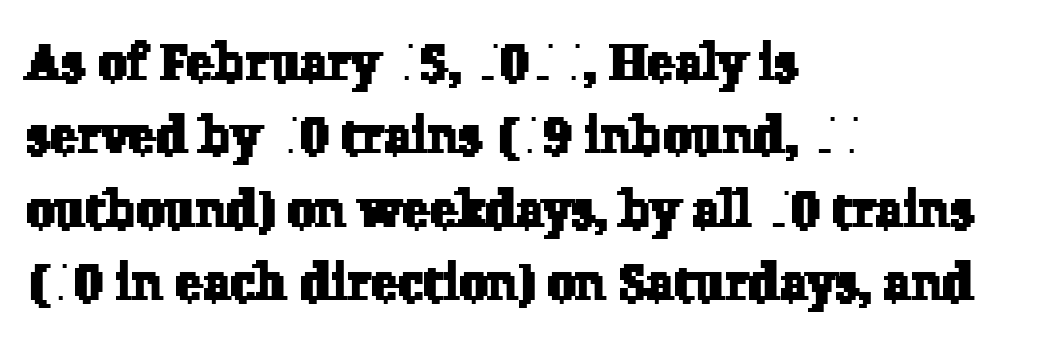
Words appear dense and cohesive because spacing is normal. Nobody drew a line under any word here. Serif or sans? Serif — the stroke terminals have little feet. The rows are spaced the way most documents space them. Varying glyph widths throughout — classic text-font behaviour.
